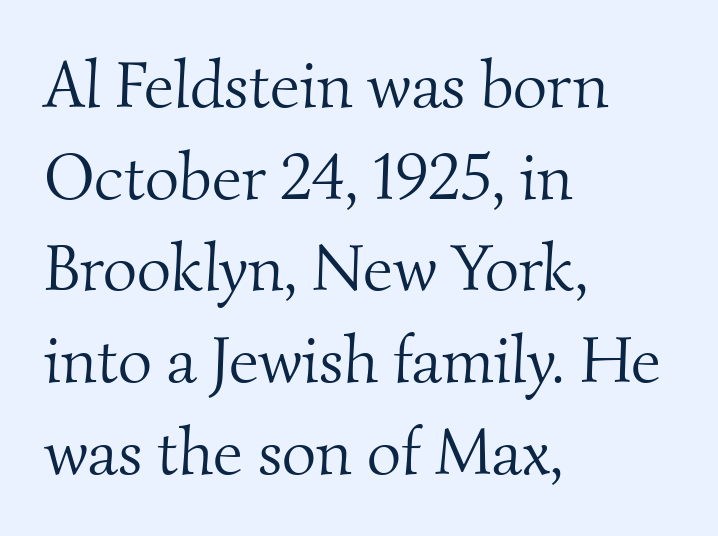
Inter-character spacing is left at the font's built-in metrics. This sample is left-justified, so line endings fall wherever the words run out. Descenders are the only things crossing below the line. Each new line begins a customary step beneath the previous one.
